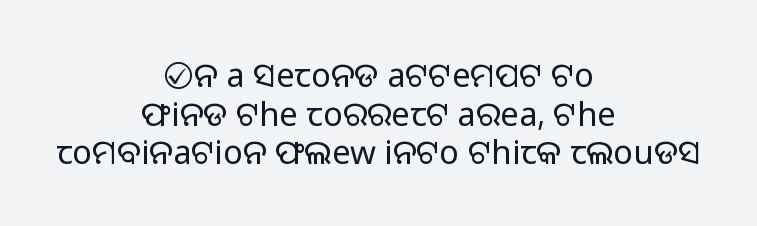
{"serif": "no", "italic": "no", "bold": "no", "weight": "light", "width": "normal", "stroke_contrast": "low", "x_height": "medium", "monospaced": "no", "underline": "no", "align": "center", "line_spacing_ratio": 1.17, "letter_spacing": "normal", "letter_spacing_em": 0.0, "glyph_px": 33}
